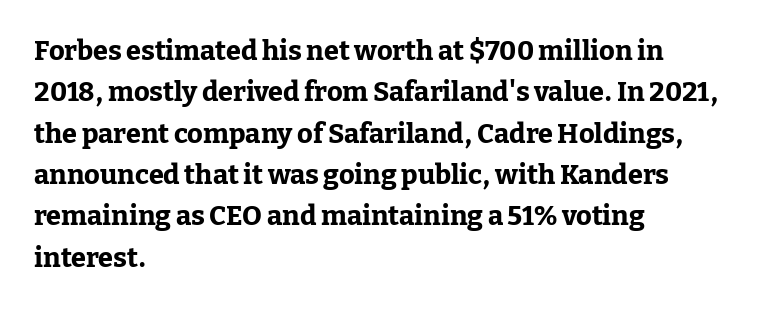
Q: Is the text bold? A: Yes.
Q: Is the text italic (slanted)? A: No, it is upright.
Q: Is the text underlined? A: No.
Q: How is the paragraph aligned? A: Left-aligned.
Q: Is the spacing between letters normal or unusually wide? A: Normal.
Q: Is the spacing between lines tight, normal or loose? A: Normal.
